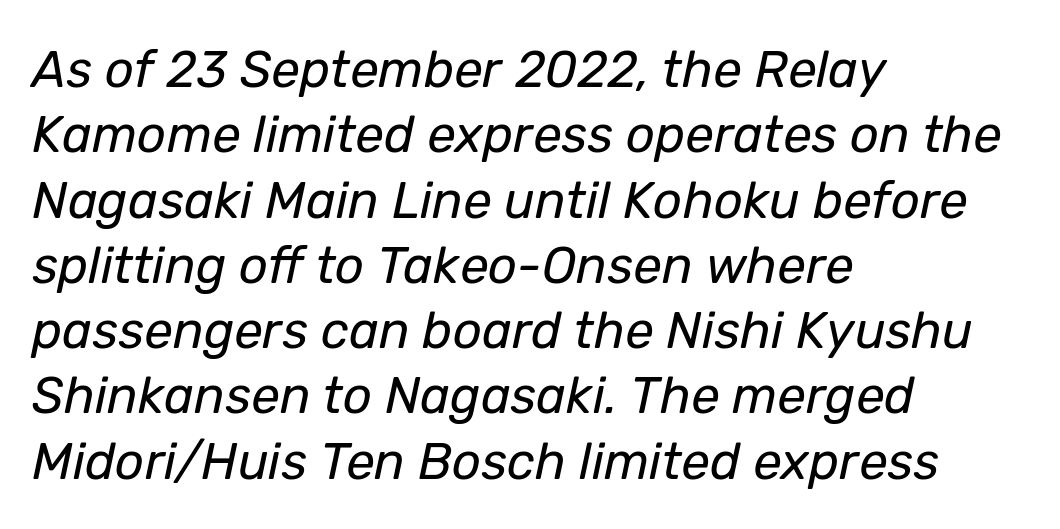
The image shows 51 px regular-weight type, italic (leaning right); set left-aligned, normal line spacing (1.28x), normal letter spacing, not underlined; low stroke contrast and a medium x-height.
